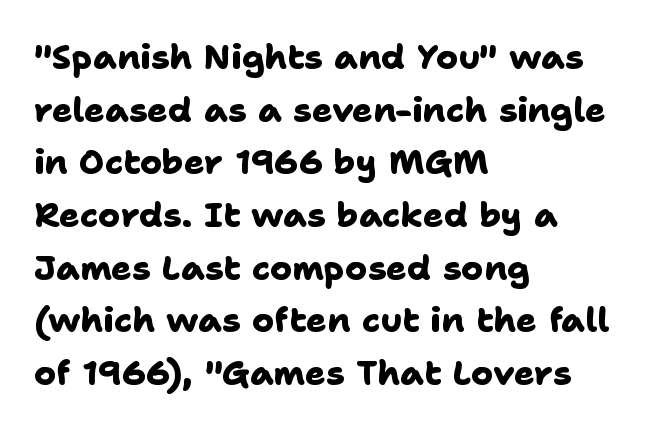
{"serif": "no", "bold": "yes", "weight": "heavy", "width": "normal", "stroke_contrast": "low", "x_height": "medium", "monospaced": "no", "underline": "no", "align": "left", "line_spacing": "normal", "line_spacing_ratio": 1.55, "letter_spacing": "normal", "letter_spacing_em": 0.0, "glyph_px": 34}
